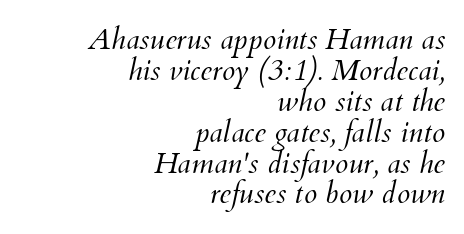
Q: Is the text bold? A: No.
Q: Is the text italic (slanted)? A: Yes, it leans right by about 12 degrees.
Q: Is the text underlined? A: No.
Q: How is the paragraph aligned? A: Right-aligned.
Q: Is the spacing between letters normal or unusually wide? A: Normal.
Q: Is the spacing between lines tight, normal or loose? A: Tight.
Q: Width (condensed, normal, or wide)? A: Normal.
Q: Stroke contrast? A: Medium.
Q: x-height? A: Small.
Q: Monospaced? A: No.
